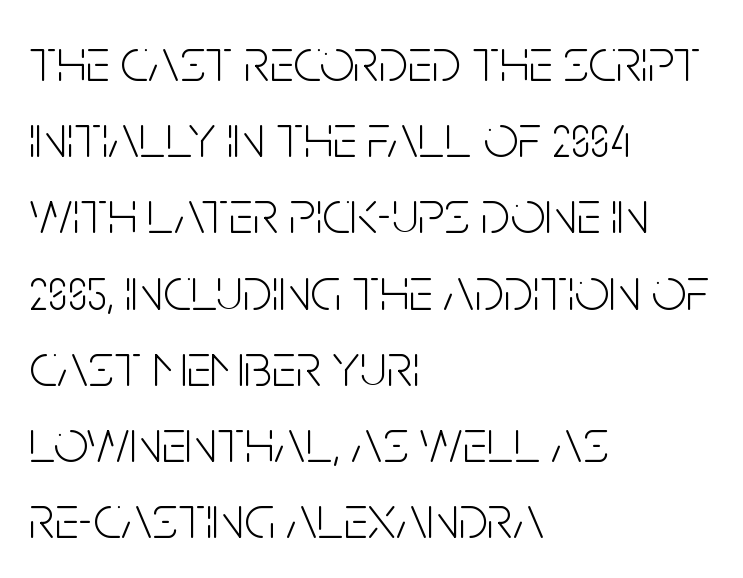
Q: Is the text bold? A: No.
Q: Is the text italic (slanted)? A: No, it is upright.
Q: Is the typeface a serif or a sans-serif typeface? A: Sans-serif.
Q: Is the text underlined? A: No.
Q: How is the paragraph aligned? A: Left-aligned.
Q: Is the spacing between letters normal or unusually wide? A: Normal.
Q: Is the spacing between lines tight, normal or loose? A: Normal.
Q: Width (condensed, normal, or wide)? A: Condensed.
Q: Stroke contrast? A: Low.
Q: x-height? A: Large.
Q: Monospaced? A: No.
